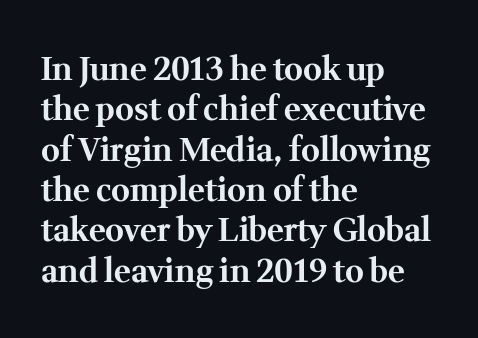
Q: Is the text bold? A: Yes.
Q: Is the text italic (slanted)? A: No, it is upright.
Q: Is the typeface a serif or a sans-serif typeface? A: Serif.
Q: Is the text underlined? A: No.
Q: How is the paragraph aligned? A: Left-aligned.
Q: Is the spacing between letters normal or unusually wide? A: Normal.
Q: Is the spacing between lines tight, normal or loose? A: Normal.
Q: Width (condensed, normal, or wide)? A: Normal.
Q: Stroke contrast? A: Medium.
Q: x-height? A: Medium.
Q: Monospaced? A: No.
